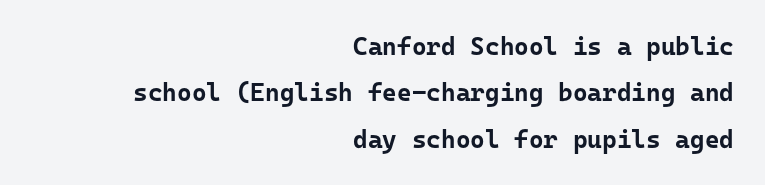
You'd pick this weight for a headline — it's a proper bold. The zone under the glyphs is completely vacant. A typesetter would call this zero additional tracking. Casual observation: everything's shoved over to the right.
